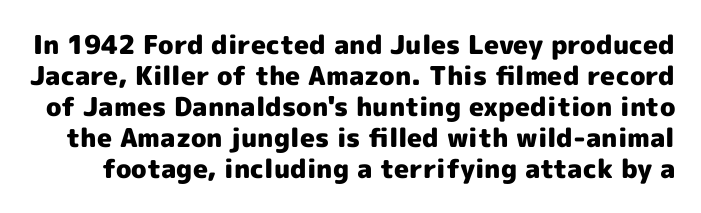
{"italic": "no", "bold": "yes", "underline": "no", "line_spacing_ratio": 1.19, "letter_spacing": "normal", "letter_spacing_em": 0.0, "glyph_px": 26}
